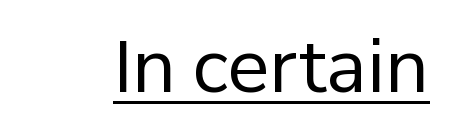
Q: Is the text bold? A: No.
Q: Is the text italic (slanted)? A: No, it is upright.
Q: Is the typeface a serif or a sans-serif typeface? A: Sans-serif.
Q: Is the text underlined? A: Yes.
Q: Is the spacing between letters normal or unusually wide? A: Normal.
Q: Width (condensed, normal, or wide)? A: Normal.
Q: Stroke contrast? A: Low.
Q: x-height? A: Medium.
Q: Monospaced? A: No.
